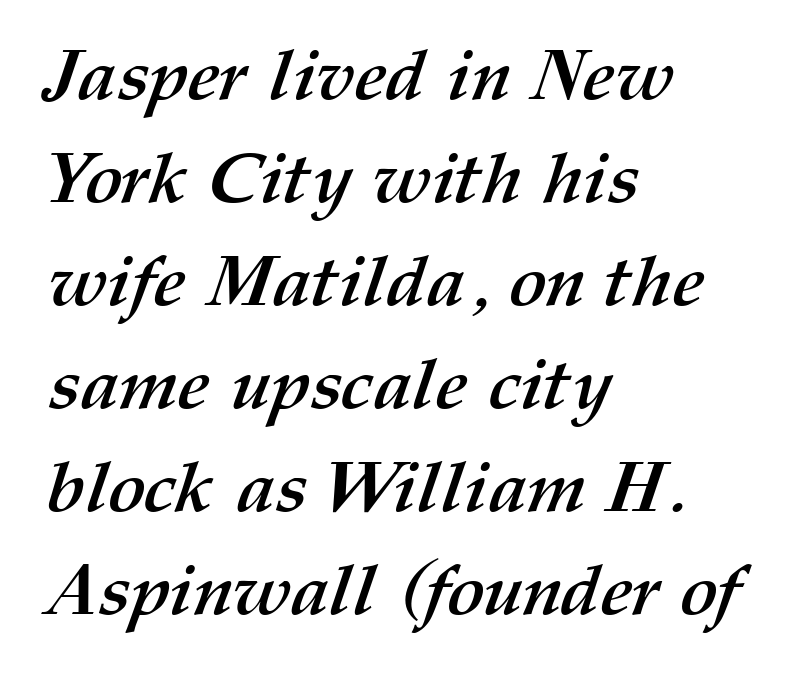
{"bold": "yes", "weight": "semibold", "width": "normal", "stroke_contrast": "medium", "x_height": "medium", "monospaced": "no", "underline": "no", "align": "left", "line_spacing": "normal", "line_spacing_ratio": 1.45, "letter_spacing": "normal", "letter_spacing_em": 0.0, "glyph_px": 71}
